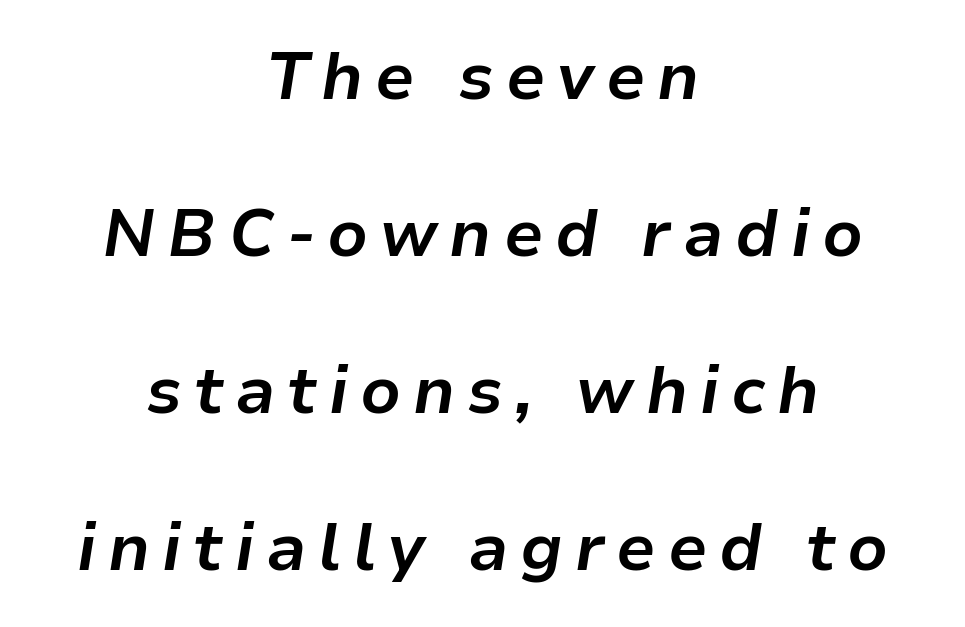
The image shows 66 px bold type, italic (leaning right); set centered, loose line spacing (2.38x), not underlined; low stroke contrast and a medium x-height.
